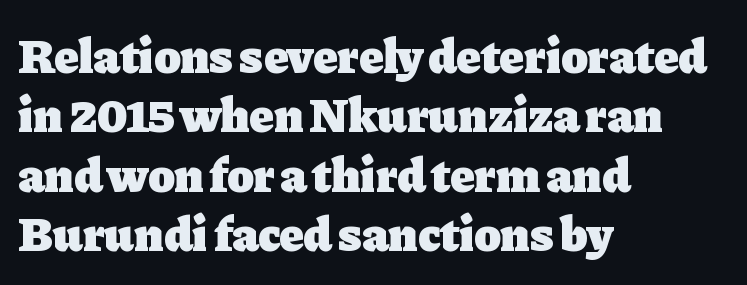
Q: Is the text bold? A: Yes.
Q: Is the text italic (slanted)? A: No, it is upright.
Q: Is the typeface a serif or a sans-serif typeface? A: Serif.
Q: Is the text underlined? A: No.
Q: How is the paragraph aligned? A: Left-aligned.
Q: Is the spacing between letters normal or unusually wide? A: Normal.
Q: Width (condensed, normal, or wide)? A: Normal.
Q: Stroke contrast? A: Low.
Q: x-height? A: Medium.
Q: Monospaced? A: No.
